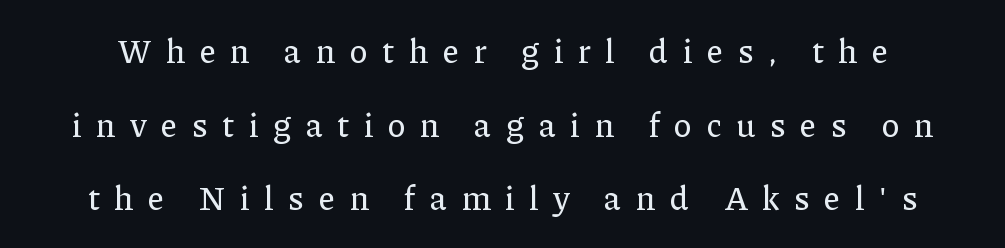
Q: Is the text italic (slanted)? A: No, it is upright.
Q: Is the typeface a serif or a sans-serif typeface? A: Serif.
Q: Is the text underlined? A: No.
Q: Is the spacing between letters normal or unusually wide? A: Unusually wide.
Q: Is the spacing between lines tight, normal or loose? A: Loose.
Q: Width (condensed, normal, or wide)? A: Normal.
Q: Stroke contrast? A: Low.
Q: x-height? A: Medium.
Q: Monospaced? A: No.
